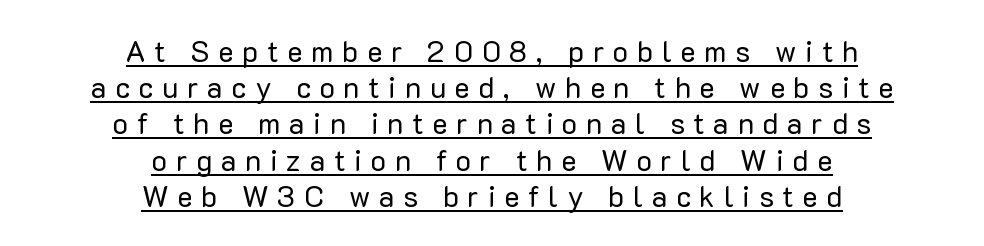
{"serif": "no", "italic": "no", "bold": "no", "weight": "regular", "width": "normal", "stroke_contrast": "low", "x_height": "medium", "monospaced": "no", "underline": "yes", "align": "center", "line_spacing": "normal", "line_spacing_ratio": 1.25, "letter_spacing": "wide", "letter_spacing_em": 0.3, "glyph_px": 29}
